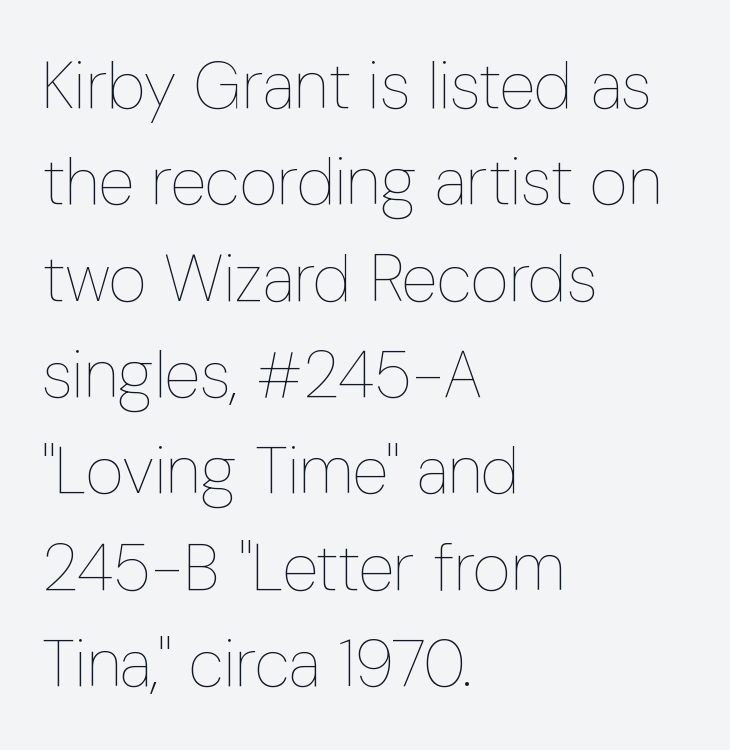
Q: Is the text bold? A: No.
Q: Is the text italic (slanted)? A: No, it is upright.
Q: Is the text underlined? A: No.
Q: How is the paragraph aligned? A: Left-aligned.
Q: Is the spacing between letters normal or unusually wide? A: Normal.
Q: Is the spacing between lines tight, normal or loose? A: Normal.
Q: Width (condensed, normal, or wide)? A: Condensed.
Q: Stroke contrast? A: Low.
Q: x-height? A: Medium.
Q: Monospaced? A: No.
